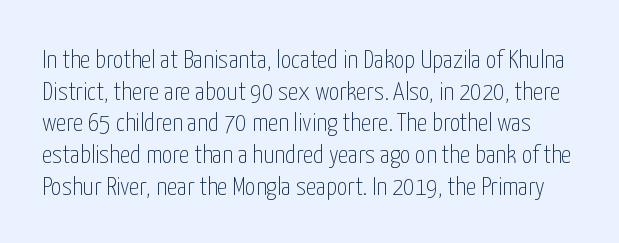
{"italic": "no", "bold": "no", "underline": "no", "line_spacing_ratio": 1.22, "letter_spacing": "normal", "letter_spacing_em": 0.0, "glyph_px": 26}
